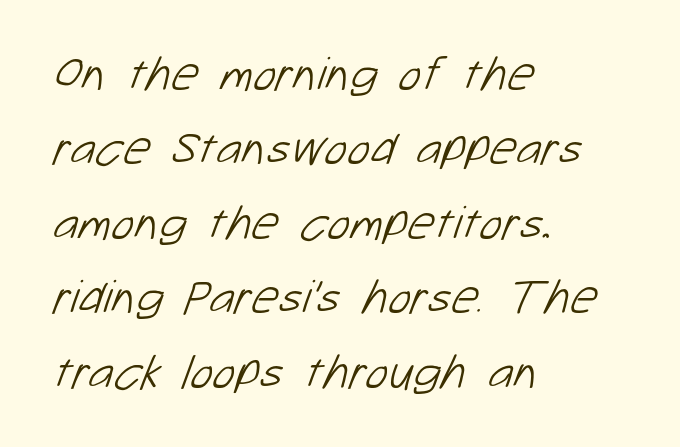
{"serif": "no", "bold": "no", "weight": "light", "width": "normal", "stroke_contrast": "low", "x_height": "medium", "monospaced": "no", "underline": "no", "align": "left", "line_spacing": "normal", "line_spacing_ratio": 1.55, "letter_spacing": "normal", "letter_spacing_em": 0.0, "glyph_px": 48}
